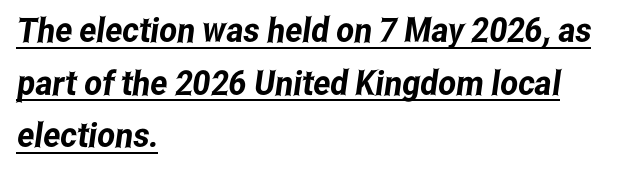
Q: Is the typeface a serif or a sans-serif typeface? A: Sans-serif.
Q: Is the text underlined? A: Yes.
Q: How is the paragraph aligned? A: Left-aligned.
Q: Is the spacing between letters normal or unusually wide? A: Normal.
Q: Is the spacing between lines tight, normal or loose? A: Normal.
Q: Width (condensed, normal, or wide)? A: Condensed.
Q: Stroke contrast? A: Low.
Q: x-height? A: Medium.
Q: Monospaced? A: No.
